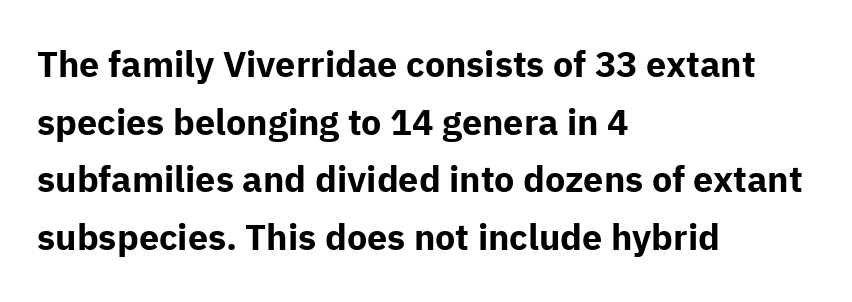
Q: Is the text bold? A: Yes.
Q: Is the text italic (slanted)? A: No, it is upright.
Q: Is the typeface a serif or a sans-serif typeface? A: Sans-serif.
Q: Is the text underlined? A: No.
Q: How is the paragraph aligned? A: Left-aligned.
Q: Is the spacing between letters normal or unusually wide? A: Normal.
Q: Is the spacing between lines tight, normal or loose? A: Normal.
Q: Width (condensed, normal, or wide)? A: Normal.
Q: Stroke contrast? A: Low.
Q: x-height? A: Medium.
Q: Monospaced? A: No.
